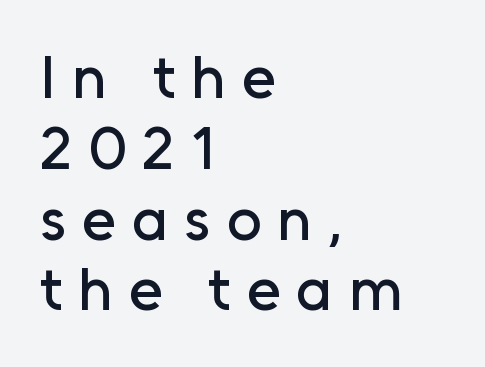
The image shows 61 px sans-serif type, upright; set left-aligned, line spacing 1.16x, unusually wide letter spacing (+0.26 em), not underlined; low stroke contrast and a medium x-height.
